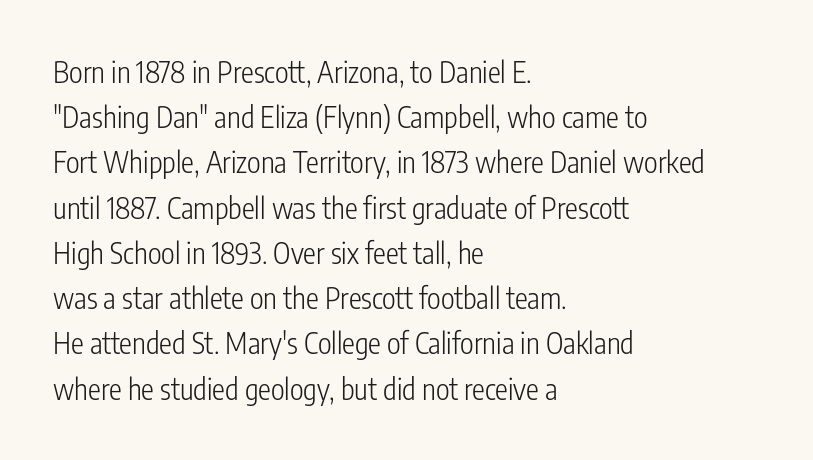
{"serif": "no", "italic": "no", "bold": "no", "weight": "light", "width": "condensed", "stroke_contrast": "low", "x_height": "medium", "monospaced": "no", "underline": "no", "align": "left", "line_spacing": "normal", "line_spacing_ratio": 1.56, "letter_spacing": "normal", "letter_spacing_em": 0.0, "glyph_px": 29}
